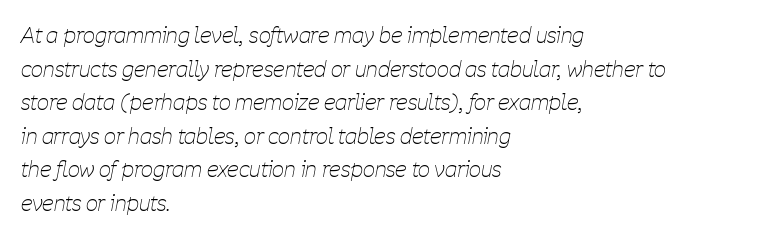
{"italic": "yes", "lean": "right", "slant_degrees": 11, "bold": "no", "underline": "no", "align": "left", "line_spacing": "normal", "line_spacing_ratio": 1.6, "letter_spacing": "normal", "letter_spacing_em": 0.0, "glyph_px": 21}
